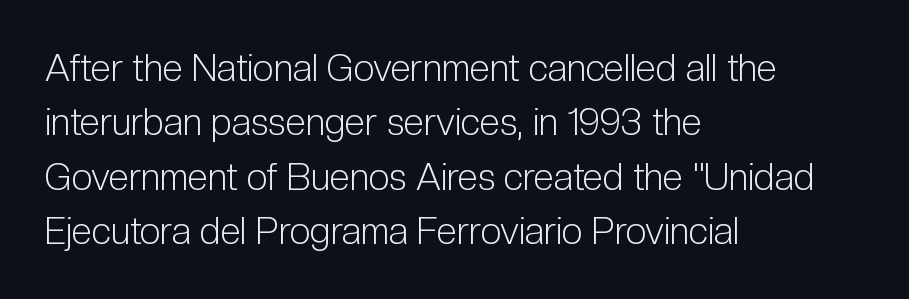
The image shows 37 px light, condensed sans-serif type, upright; set left-aligned, normal line spacing (1.47x), normal letter spacing, not underlined; low stroke contrast and a medium x-height.
